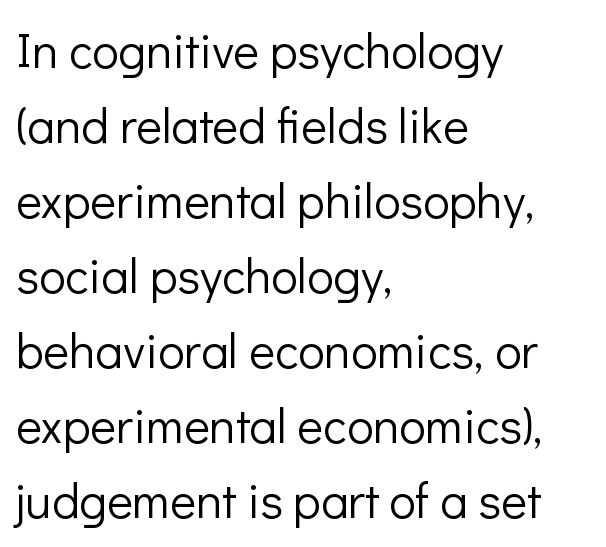
Q: Is the text bold? A: No.
Q: Is the text italic (slanted)? A: No, it is upright.
Q: Is the typeface a serif or a sans-serif typeface? A: Sans-serif.
Q: Is the text underlined? A: No.
Q: How is the paragraph aligned? A: Left-aligned.
Q: Is the spacing between letters normal or unusually wide? A: Normal.
Q: Is the spacing between lines tight, normal or loose? A: Normal.
Q: Width (condensed, normal, or wide)? A: Normal.
Q: Stroke contrast? A: Low.
Q: x-height? A: Medium.
Q: Monospaced? A: No.
